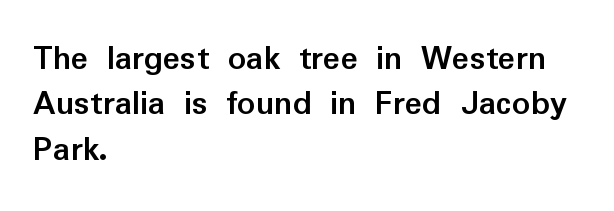
The string is rendered with underlining switched off. You can tell from the bare stems that sans-serif type was used. Nope, not italic — everything's standing straight. Tracking here is standard; glyphs follow each other at the usual distance.
